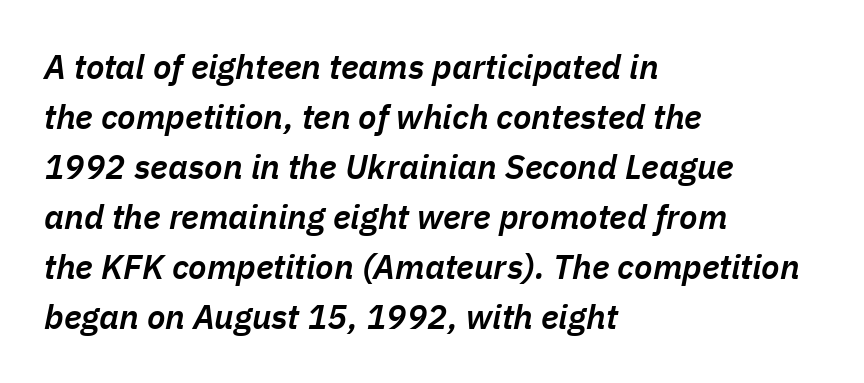
Q: Is the text bold? A: Semi-bold.
Q: Is the text italic (slanted)? A: Yes, it leans right by about 11 degrees.
Q: Is the text underlined? A: No.
Q: How is the paragraph aligned? A: Left-aligned.
Q: Is the spacing between letters normal or unusually wide? A: Normal.
Q: Is the spacing between lines tight, normal or loose? A: Normal.
Q: Width (condensed, normal, or wide)? A: Normal.
Q: Stroke contrast? A: Low.
Q: x-height? A: Medium.
Q: Monospaced? A: No.
